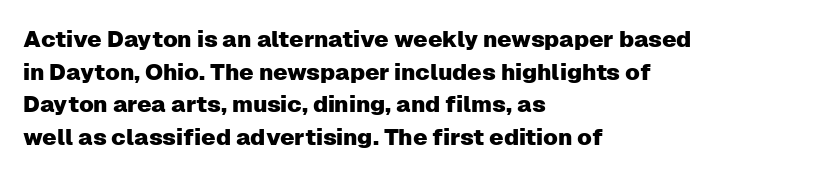
The image shows 23 px text type, upright; set left-aligned, normal line spacing (1.42x), normal letter spacing, not underlined.
